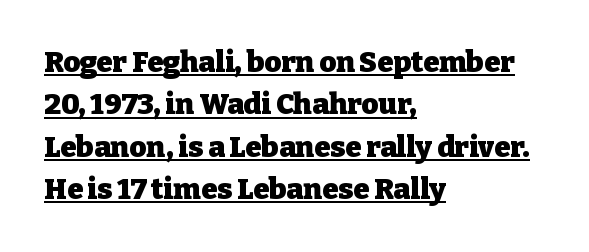
The image shows 29 px heavy serif type, upright; set left-aligned, normal line spacing (1.46x), normal letter spacing, underlined; low stroke contrast and a medium x-height.
